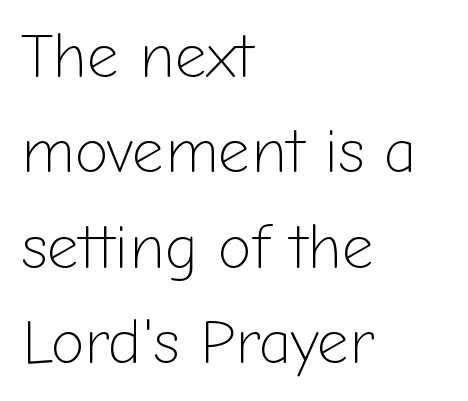
Plain, unruled lines of type. Proportional: the letters do not fall into vertical columns. To sum up the face: it is a sans, with no serifs. A light-to-regular cut is what we see here.
